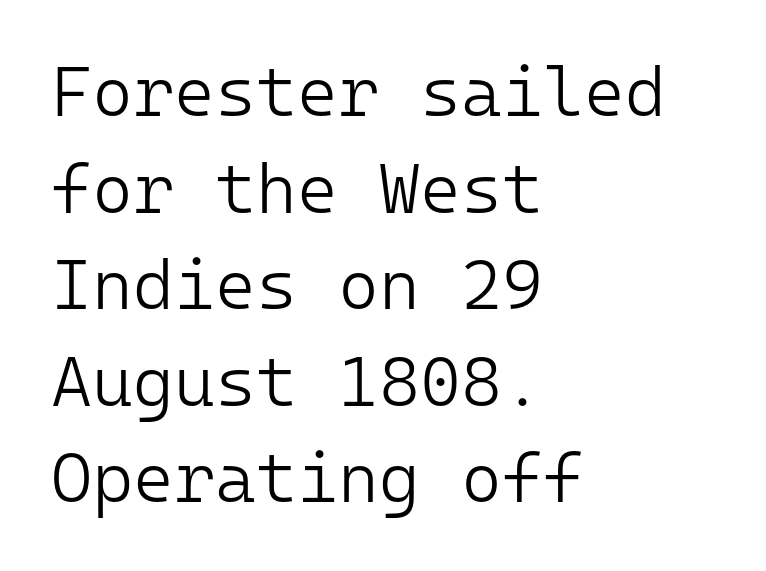
Q: Is the text bold? A: No.
Q: Is the text italic (slanted)? A: No, it is upright.
Q: Is the typeface a serif or a sans-serif typeface? A: Sans-serif.
Q: Is the text underlined? A: No.
Q: How is the paragraph aligned? A: Left-aligned.
Q: Is the spacing between letters normal or unusually wide? A: Normal.
Q: Is the spacing between lines tight, normal or loose? A: Normal.
Q: Width (condensed, normal, or wide)? A: Normal.
Q: Stroke contrast? A: Low.
Q: x-height? A: Medium.
Q: Monospaced? A: Yes.
